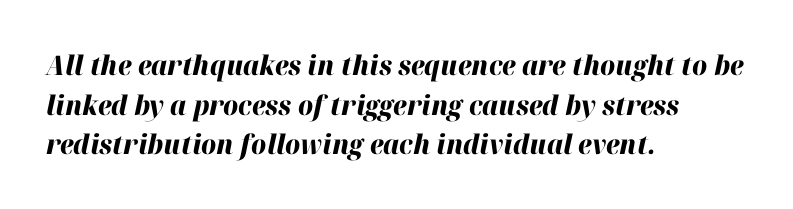
{"italic": "yes", "lean": "right", "slant_degrees": 12, "bold": "yes", "underline": "no", "align": "left", "line_spacing": "normal", "line_spacing_ratio": 1.47, "letter_spacing": "normal", "letter_spacing_em": 0.0, "glyph_px": 27}
